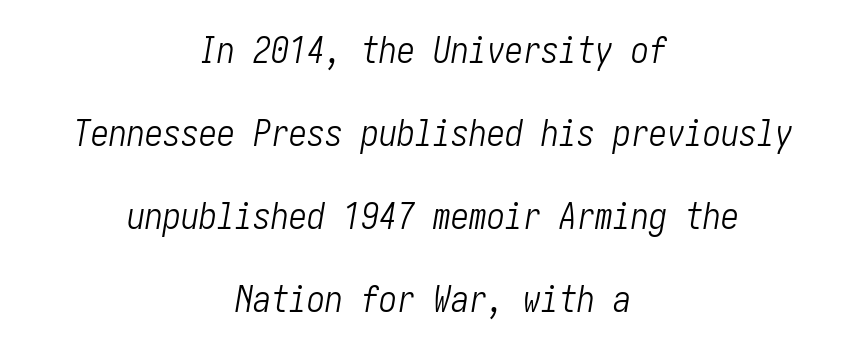
Q: Is the text bold? A: No.
Q: Is the text italic (slanted)? A: Yes, it leans right by about 10 degrees.
Q: Is the text underlined? A: No.
Q: How is the paragraph aligned? A: Centered.
Q: Is the spacing between letters normal or unusually wide? A: Normal.
Q: Is the spacing between lines tight, normal or loose? A: Loose.
Q: Width (condensed, normal, or wide)? A: Condensed.
Q: Stroke contrast? A: Low.
Q: x-height? A: Medium.
